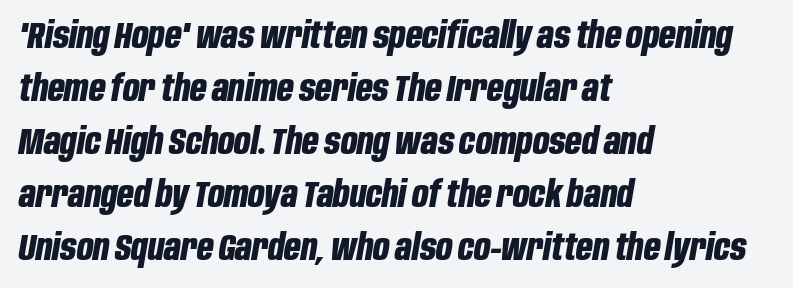
Q: Is the text bold? A: Yes.
Q: Is the text italic (slanted)? A: Yes, it leans right by about 10 degrees.
Q: Is the text underlined? A: No.
Q: How is the paragraph aligned? A: Left-aligned.
Q: Is the spacing between letters normal or unusually wide? A: Normal.
Q: Is the spacing between lines tight, normal or loose? A: Normal.
Q: Width (condensed, normal, or wide)? A: Condensed.
Q: Stroke contrast? A: Low.
Q: x-height? A: Large.
Q: Monospaced? A: No.
